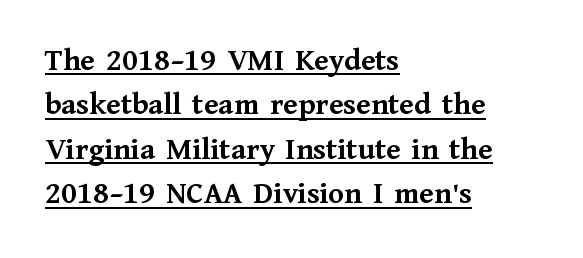
Do the characters align in a grid? No, the font is proportional. The glyphs in this specimen are seriffed. Every stem runs plumb, perpendicular to the baseline. Successive baselines arrive at the customary interval.
